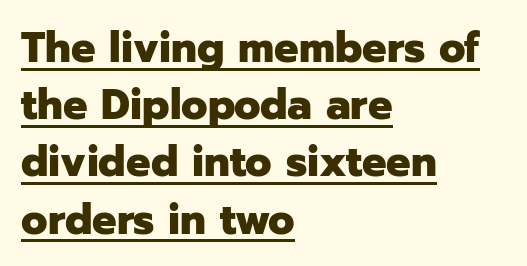
Q: Is the text bold? A: Yes.
Q: Is the text italic (slanted)? A: No, it is upright.
Q: Is the typeface a serif or a sans-serif typeface? A: Sans-serif.
Q: Is the text underlined? A: Yes.
Q: How is the paragraph aligned? A: Left-aligned.
Q: Is the spacing between letters normal or unusually wide? A: Normal.
Q: Is the spacing between lines tight, normal or loose? A: Normal.
Q: Width (condensed, normal, or wide)? A: Normal.
Q: Stroke contrast? A: Low.
Q: x-height? A: Medium.
Q: Monospaced? A: No.
